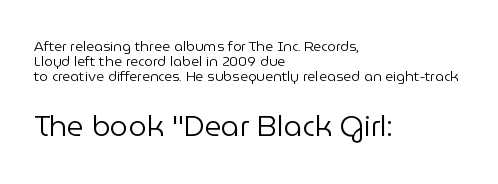
The image shows 29 px regular-weight sans-serif type, upright; set left-aligned, tight line spacing (1.07x), normal letter spacing, not underlined; the second (bottom) block is 2.07x larger; low stroke contrast and a medium x-height.
